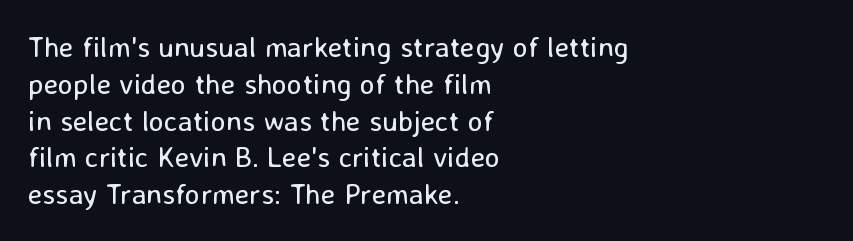
The image shows 29 px regular-weight sans-serif type, upright; set left-aligned, normal line spacing (1.27x), normal letter spacing, not underlined; low stroke contrast and a medium x-height.
